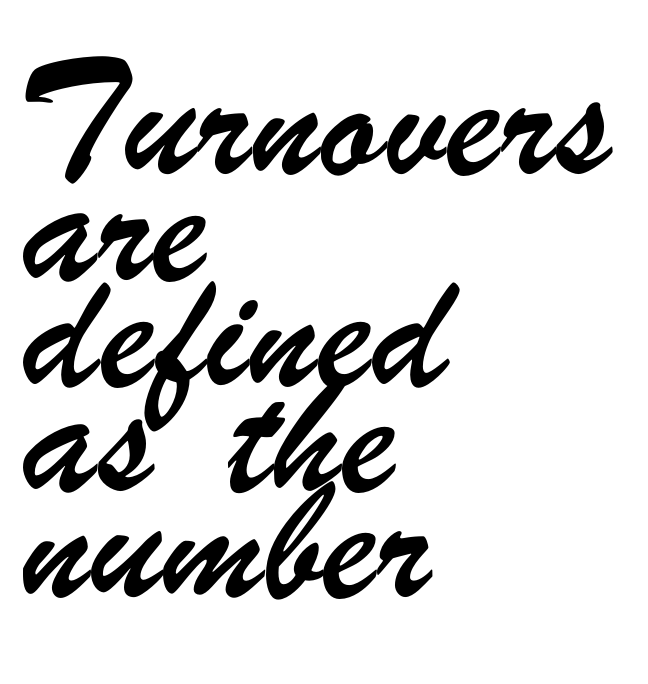
The image shows 74 px condensed sans-serif type; set left-aligned, normal line spacing (1.43x), normal letter spacing, not underlined; low stroke contrast and a small x-height.
